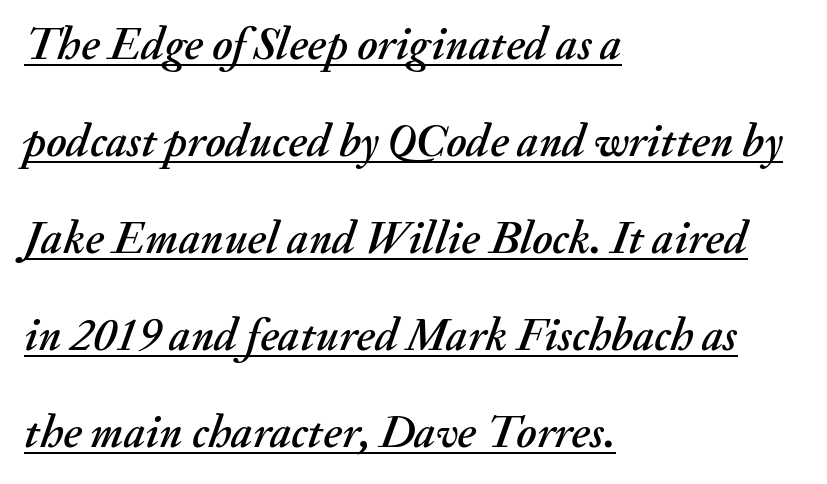
The image shows 46 px text type, italic (leaning right); set left-aligned, loose line spacing (2.11x), normal letter spacing, underlined; medium stroke contrast and a small x-height.
